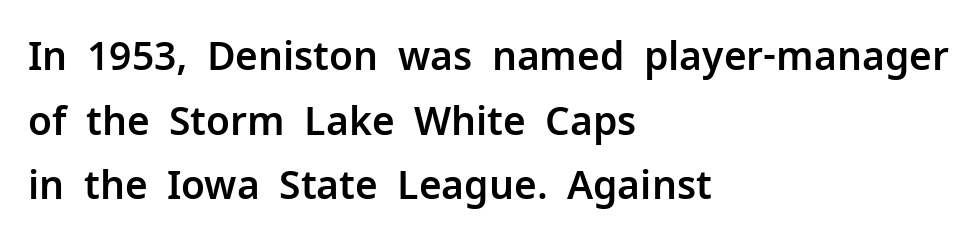
The passage shown is typeset with a sans-serif family. Ordinary non-slanted type is in use. Is there much room between lines? A standard amount, neither cramped nor airy. The lines in this sample share a left origin and differ only in where they stop.
